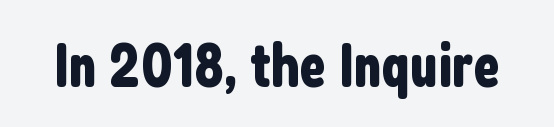
Q: Is the text italic (slanted)? A: No, it is upright.
Q: Is the typeface a serif or a sans-serif typeface? A: Sans-serif.
Q: Is the text underlined? A: No.
Q: Is the spacing between letters normal or unusually wide? A: Normal.
Q: Width (condensed, normal, or wide)? A: Condensed.
Q: Stroke contrast? A: Low.
Q: x-height? A: Medium.
Q: Monospaced? A: No.
